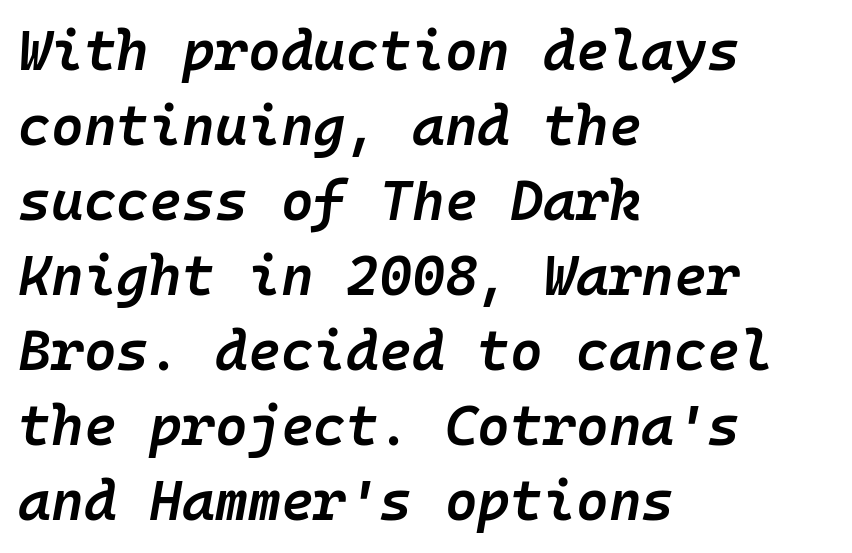
Q: Is the text bold? A: Semi-bold.
Q: Is the text italic (slanted)? A: Yes, it leans right by about 10 degrees.
Q: Is the text underlined? A: No.
Q: How is the paragraph aligned? A: Left-aligned.
Q: Is the spacing between letters normal or unusually wide? A: Normal.
Q: Is the spacing between lines tight, normal or loose? A: Normal.
Q: Width (condensed, normal, or wide)? A: Normal.
Q: Stroke contrast? A: Low.
Q: x-height? A: Medium.
Q: Monospaced? A: Yes.
